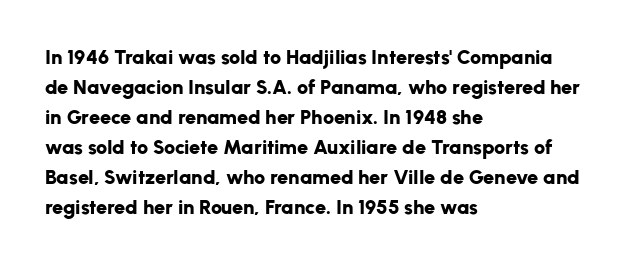
Alignment: flush left. Tall strokes in this sample are plumb rather than angled. Successive baselines arrive at the customary interval. The rendering uses a bold face; every stroke is thick and dark. The specimen omits any rule beneath the text block's lines. Short note: letters normally spaced.
